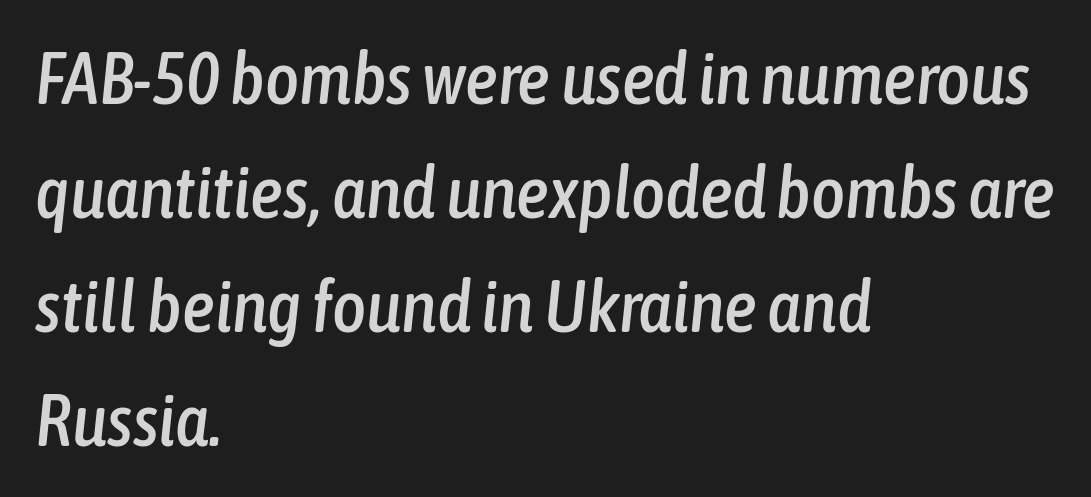
The image shows 73 px condensed type, italic (leaning right); set left-aligned, normal line spacing (1.56x), normal letter spacing, not underlined; low stroke contrast and a medium x-height.
